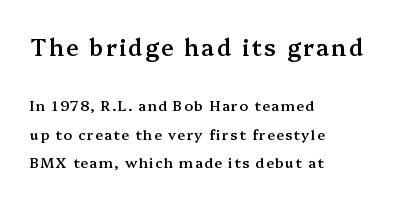
Quick note: interline space is abundant. When letters stand straight like this, we call the style roman or upright. Compare the two chunks: the upper has the greater cap height. How heavy is the stroke? Medium-heavy — a semibold, shy of bold.
